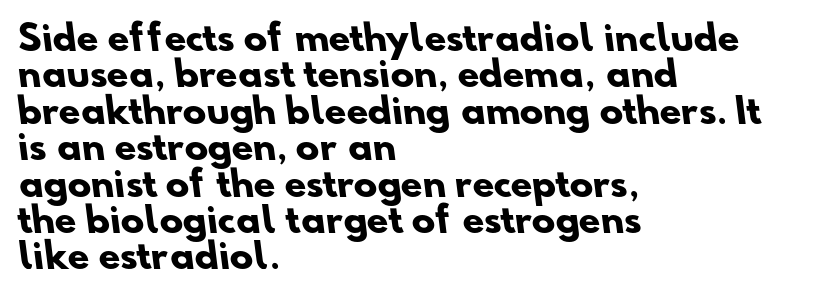
Q: Is the text bold? A: Yes.
Q: Is the typeface a serif or a sans-serif typeface? A: Sans-serif.
Q: Is the text underlined? A: No.
Q: How is the paragraph aligned? A: Left-aligned.
Q: Is the spacing between letters normal or unusually wide? A: Normal.
Q: Is the spacing between lines tight, normal or loose? A: Tight.
Q: Width (condensed, normal, or wide)? A: Normal.
Q: Stroke contrast? A: Low.
Q: x-height? A: Small.
Q: Monospaced? A: No.
